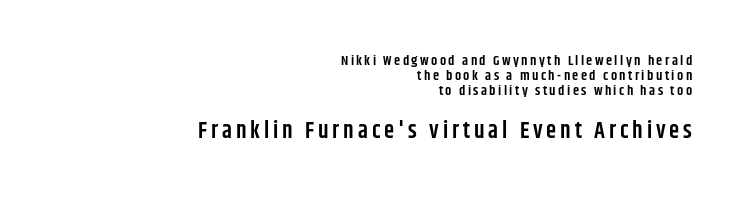
Q: Is the text bold? A: Semi-bold.
Q: Is the text italic (slanted)? A: No, it is upright.
Q: Is the text underlined? A: No.
Q: How is the paragraph aligned? A: Right-aligned.
Q: Is the spacing between lines tight, normal or loose? A: Tight.
Q: Which block of text is set in a larger size, the first (top) or the second (bottom)? A: The second (bottom) one.
